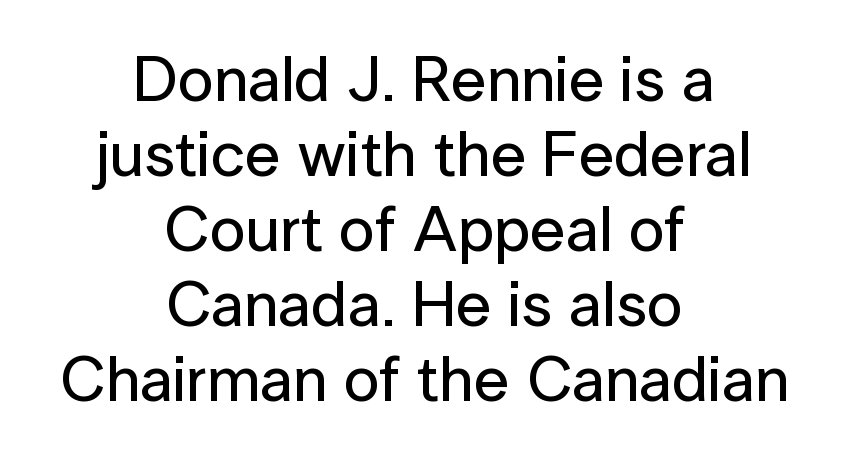
The compositor balanced each line on the midline. The axis of the letterforms is exactly vertical. Type style note: lacks serifs. Does extra space separate the letters? No, they use regular spacing. A typesetter would call this proportional, since set widths differ per character. The gap between lines stays unmarked.
